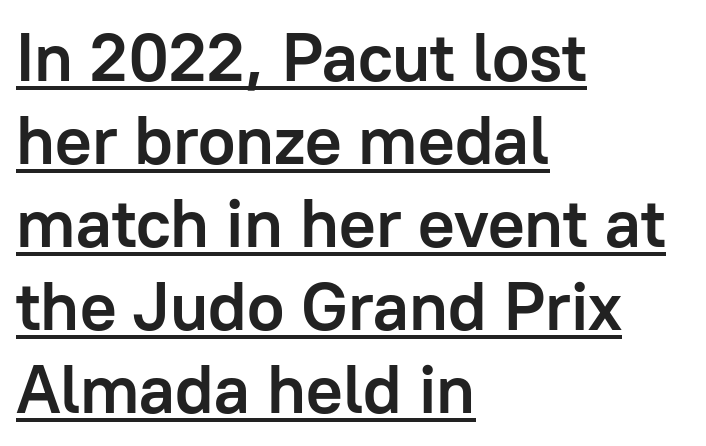
This rendering leaves character spacing at its baseline value. Here the designer chose a conventional face with non-uniform glyph widths. Serif or sans? Sans — the stroke terminals are bare. You can tell it's not italic because the verticals are truly vertical. Every row of glyphs begins at an identical x-position on the left. Strong, thick strokes mark this as bold type.
